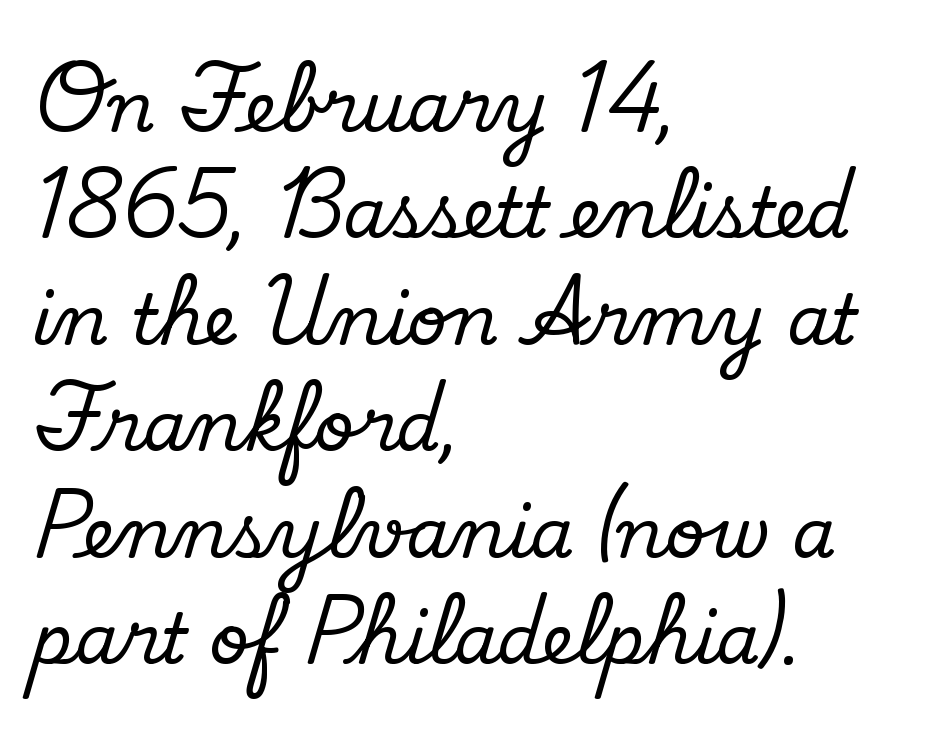
The image shows 70 px serif type; set left-aligned, normal line spacing (1.52x), normal letter spacing, not underlined; low stroke contrast and a small x-height.
